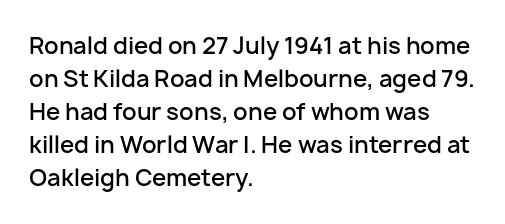
Default kerning and tracking; the words read as compact shapes. Quick note: interline space is typical. This rendering features lettering with no underline. Left-aligned paragraph, ragged on the right. The strokes are fattened partway — semibold, not bold. Italic: no, the glyphs are upright roman.
